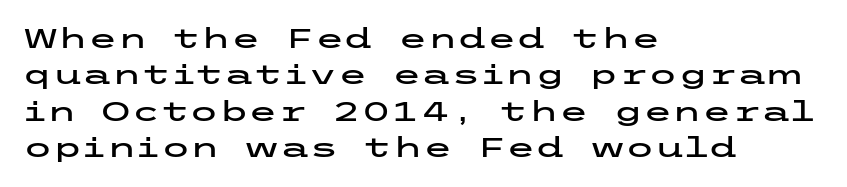
Tracking value appears to be zero — textbook default spacing. The type sits square on the baseline with zero lean. A clean baseline with only descenders dipping below it. Is the block centered? No — it sits flush against the left margin. Notice how descenders clear the ascenders below comfortably — that's standard leading.
